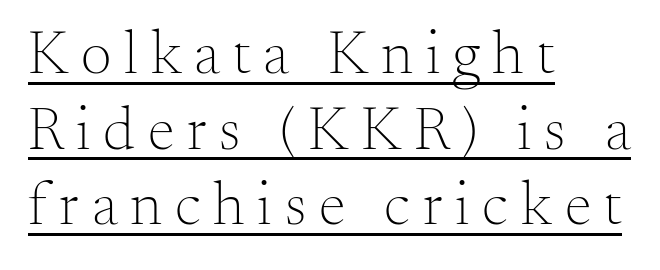
The image shows 61 px light serif type, upright; set left-aligned, line spacing 1.24x, unusually wide letter spacing (+0.21 em), underlined; medium stroke contrast and a small x-height.
